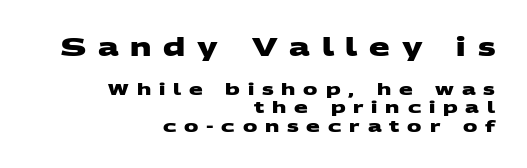
These words are printed bold, with thick strokes throughout. A bare baseline throughout the passage. This layout puts the oversized block above and the modest block below. These lines stack with their right ends in a neat column. Tracking here is generous; glyphs stand well apart from one another. Closely set lines give the paragraph a compact silhouette.
